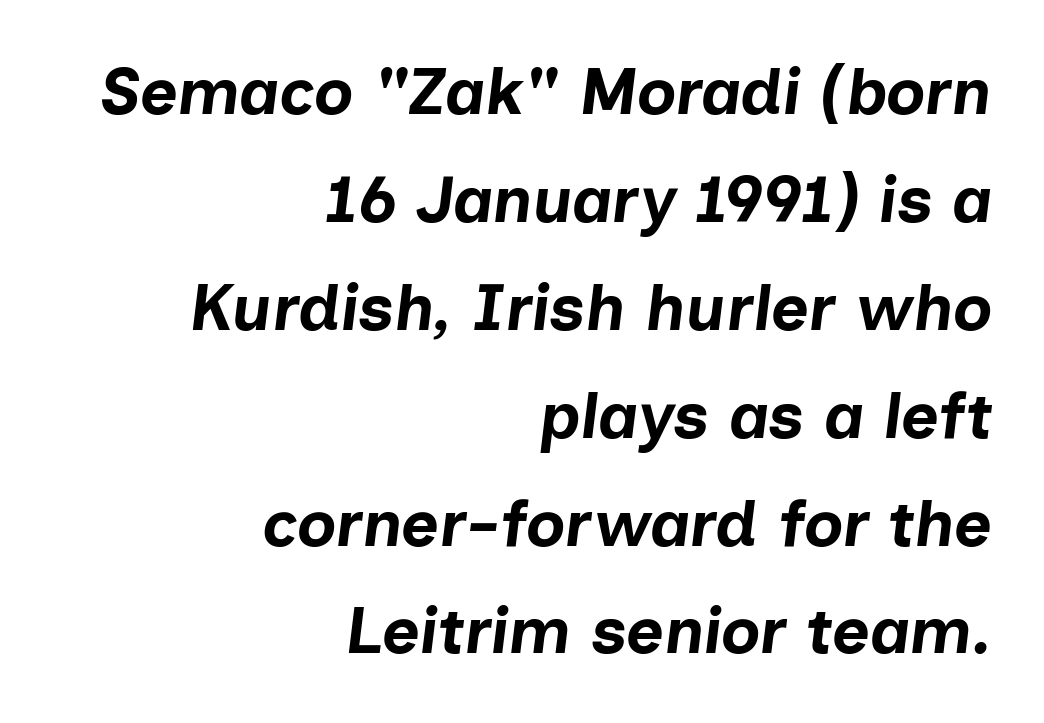
This sample uses plain, unmodified letter spacing. Character widths vary here, with narrow letters taking less room than wide ones. Caption: multi-line text, flush right, ragged left. Compared with ordinary roman type, these characters are visibly tilted.
